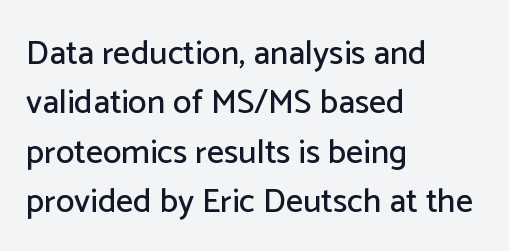
Summary of vertical rhythm: regular, with standard interline spacing. You can tell from the bare stems that sans-serif type was used. Horizontal alignment here is leftward, the default for most running prose. Is this a fixed-width face? No — the glyphs have proportional, varying widths. The typography opts for an upright posture over an oblique one.
